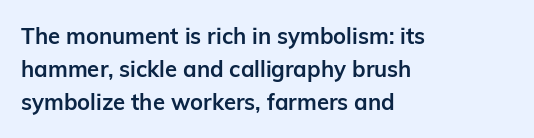
Leading matches the norm, producing a regular column. The area under the type is left untouched. Does extra space separate the letters? No, they use regular spacing. These lines were composed using upright roman letters.
